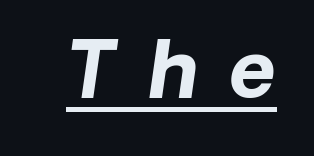
Chunky letters — that's bold for sure. The type is letterspaced generously, with wide tracking. The type family on display is of the sans-serif kind. Somebody hit Ctrl+U on this one — the words are underlined.
